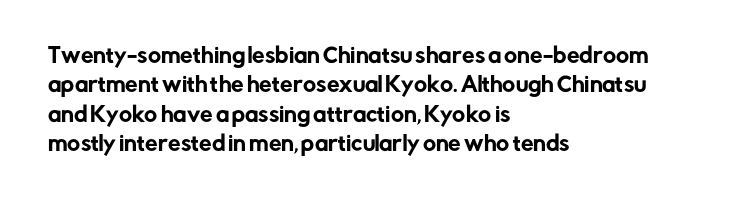
The image shows 20 px text type, upright; set left-aligned, normal line spacing (1.47x), normal letter spacing, not underlined.
